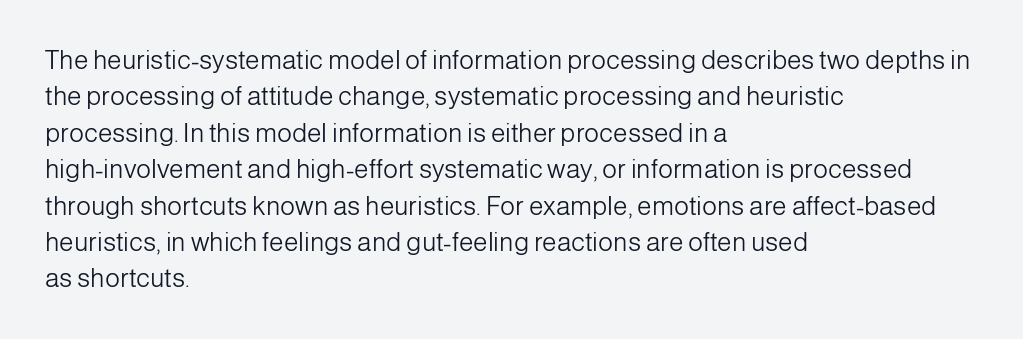
Short and long lines alike share a common starting point at left. The typeface has the unassuming heft of standard copy or less. Is the letter spacing exaggerated? No — it looks like the ordinary default. Has an underline been added? It has not. Posture: vertical.
